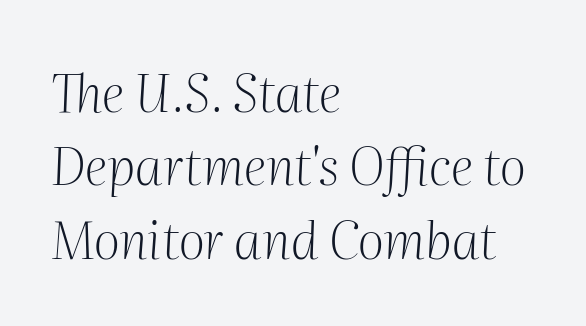
The image shows 52 px light serif type, italic (leaning right); set left-aligned, normal line spacing (1.41x), normal letter spacing, not underlined; medium stroke contrast and a medium x-height.
